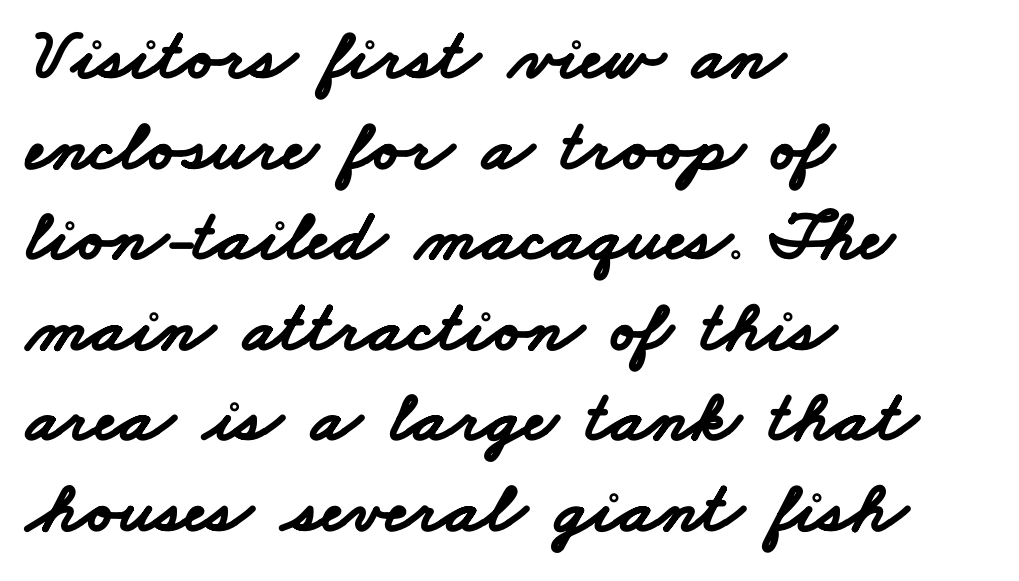
These lines are rendered in a variable-pitch font. The glyphs are unaccompanied by any horizontal stroke below them. Note: no serifs on the glyphs. The type is set solid horizontally, with unmodified tracking. This is heavy type, rendered in bold.
